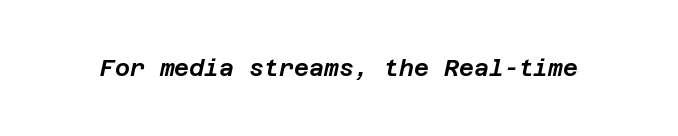
Q: Is the text italic (slanted)? A: Yes, it leans right by about 12 degrees.
Q: Is the text underlined? A: No.
Q: Is the spacing between letters normal or unusually wide? A: Normal.
